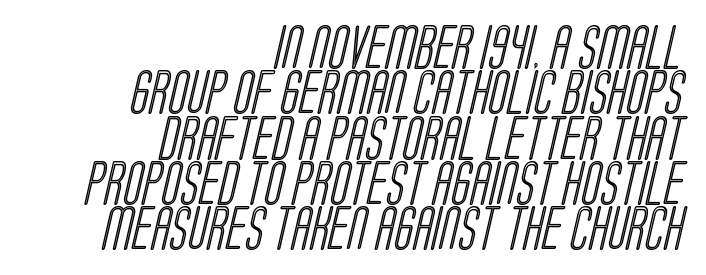
{"width": "condensed", "x_height": "large", "monospaced": "no", "underline": "no", "align": "right", "line_spacing": "tight", "line_spacing_ratio": 1.03, "letter_spacing": "normal", "letter_spacing_em": 0.0, "glyph_px": 44}
